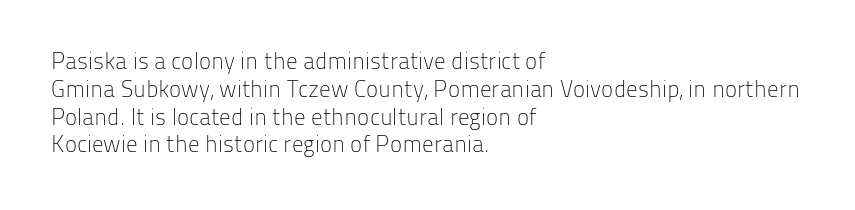
Q: Is the text bold? A: No.
Q: Is the text italic (slanted)? A: No, it is upright.
Q: Is the text underlined? A: No.
Q: How is the paragraph aligned? A: Left-aligned.
Q: Is the spacing between letters normal or unusually wide? A: Normal.
